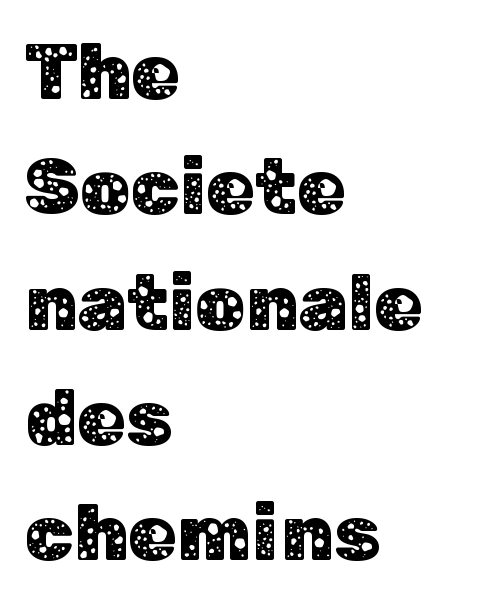
Leftover space on each line is placed entirely after the last word. Do the letters lean? They stand straight. Nobody drew a line under any word here. This sample has the flowing, uneven cadence of proportional lettering.
